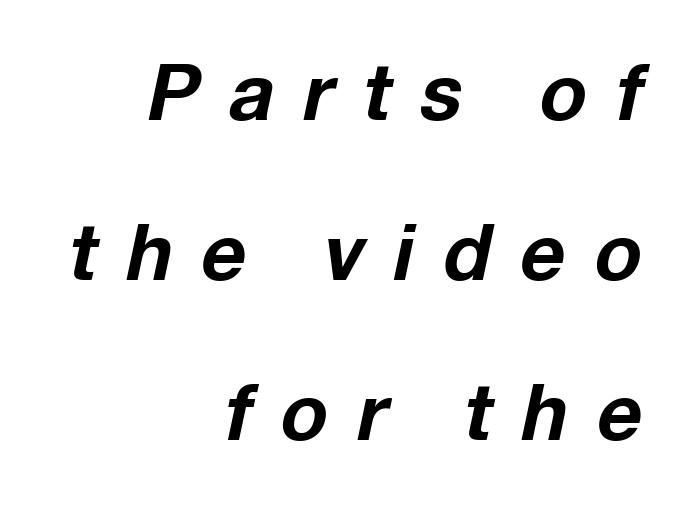
{"italic": "yes", "lean": "right", "slant_degrees": 12, "bold": "yes", "weight": "bold", "width": "normal", "stroke_contrast": "low", "x_height": "medium", "monospaced": "no", "underline": "no", "align": "right", "line_spacing": "loose", "line_spacing_ratio": 2.05, "letter_spacing": "wide", "letter_spacing_em": 0.38, "glyph_px": 78}
